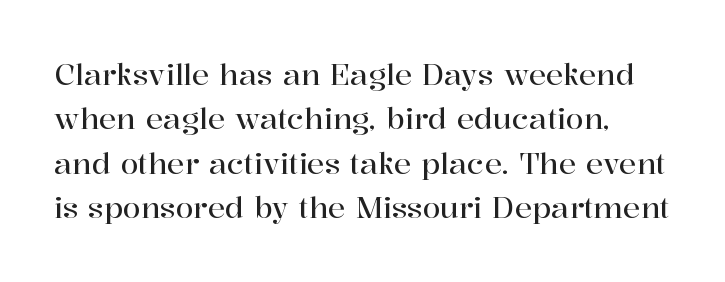
{"serif": "yes", "italic": "no", "width": "normal", "stroke_contrast": "high", "x_height": "medium", "monospaced": "no", "underline": "no", "line_spacing": "normal", "line_spacing_ratio": 1.53, "letter_spacing": "normal", "letter_spacing_em": 0.0, "glyph_px": 29}
